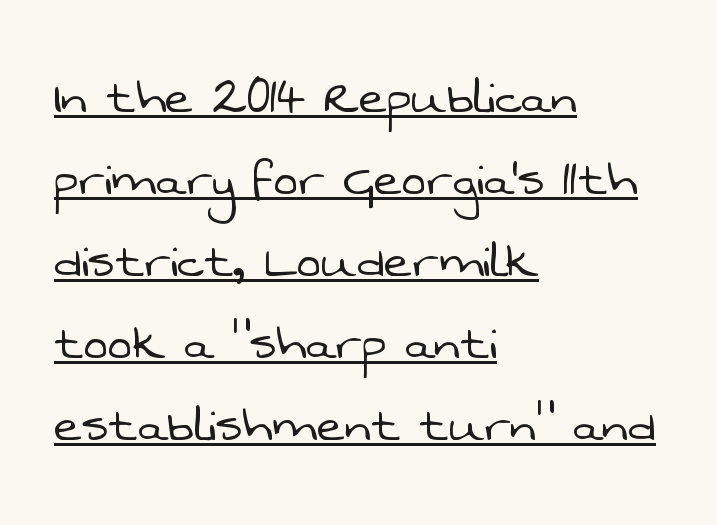
Layout note: lines flush left. Students, note that the glyphs here touch the page at normal intervals. Is there much room between lines? A standard amount, neither cramped nor airy. Stems and bowls with no extra thickness — not bold.
